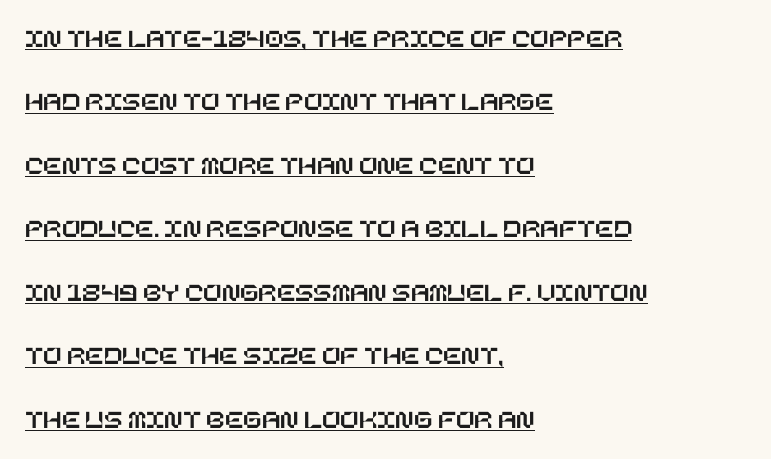
{"italic": "no", "underline": "yes", "align": "left", "line_spacing": "loose", "line_spacing_ratio": 2.35, "letter_spacing": "normal", "letter_spacing_em": 0.0, "glyph_px": 27}
